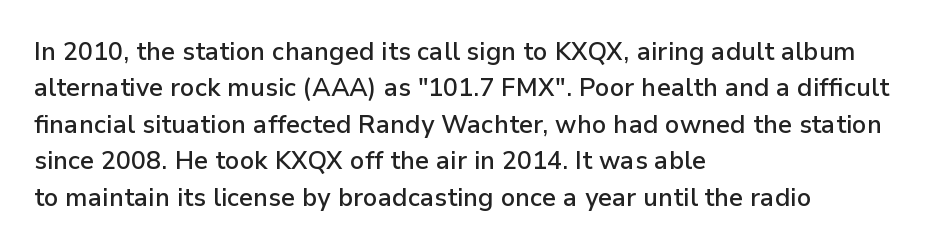
Q: Is the text bold? A: Semi-bold.
Q: Is the text italic (slanted)? A: No, it is upright.
Q: Is the text underlined? A: No.
Q: How is the paragraph aligned? A: Left-aligned.
Q: Is the spacing between letters normal or unusually wide? A: Normal.
Q: Is the spacing between lines tight, normal or loose? A: Normal.
